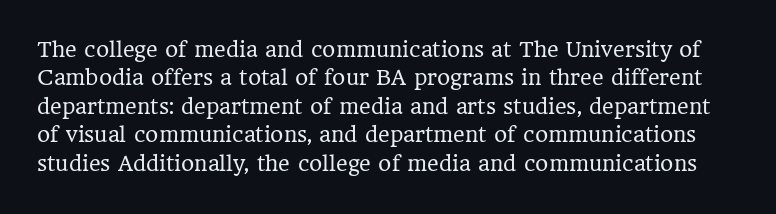
Q: Is the text bold? A: No.
Q: Is the text italic (slanted)? A: No, it is upright.
Q: Is the text underlined? A: No.
Q: Is the spacing between letters normal or unusually wide? A: Normal.
Q: Is the spacing between lines tight, normal or loose? A: Normal.
